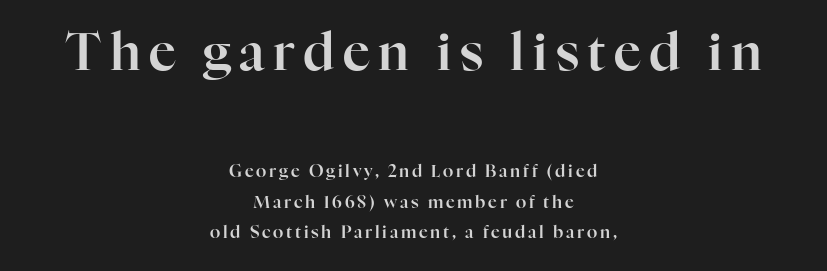
Q: Is the text italic (slanted)? A: No, it is upright.
Q: Is the typeface a serif or a sans-serif typeface? A: Serif.
Q: Is the text underlined? A: No.
Q: How is the paragraph aligned? A: Centered.
Q: Which block of text is set in a larger size, the first (top) or the second (bottom)? A: The first (top) one.
Q: Width (condensed, normal, or wide)? A: Normal.
Q: Stroke contrast? A: High.
Q: x-height? A: Medium.
Q: Monospaced? A: No.
